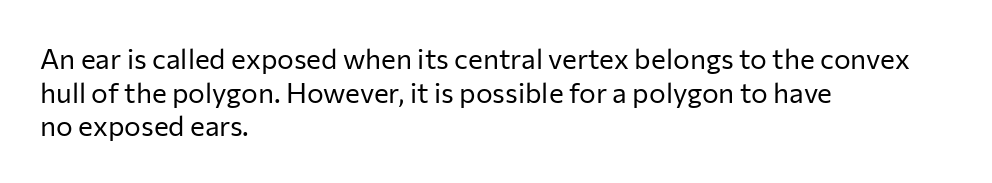
{"serif": "no", "italic": "no", "bold": "no", "weight": "regular", "width": "normal", "stroke_contrast": "low", "x_height": "medium", "monospaced": "no", "underline": "no", "align": "left", "line_spacing_ratio": 1.2, "letter_spacing": "normal", "letter_spacing_em": 0.0, "glyph_px": 28}
